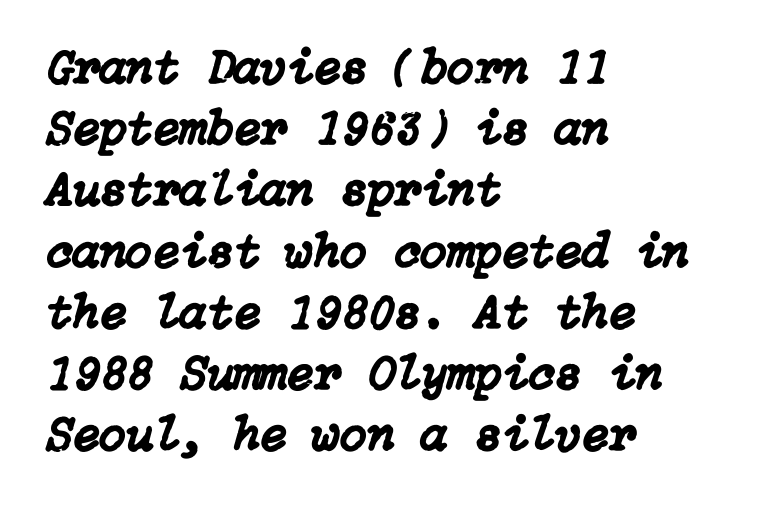
Q: Is the text italic (slanted)? A: Yes, it leans right by about 15 degrees.
Q: Is the text underlined? A: No.
Q: How is the paragraph aligned? A: Left-aligned.
Q: Is the spacing between letters normal or unusually wide? A: Normal.
Q: Is the spacing between lines tight, normal or loose? A: Normal.
Q: Width (condensed, normal, or wide)? A: Normal.
Q: Stroke contrast? A: Low.
Q: x-height? A: Medium.
